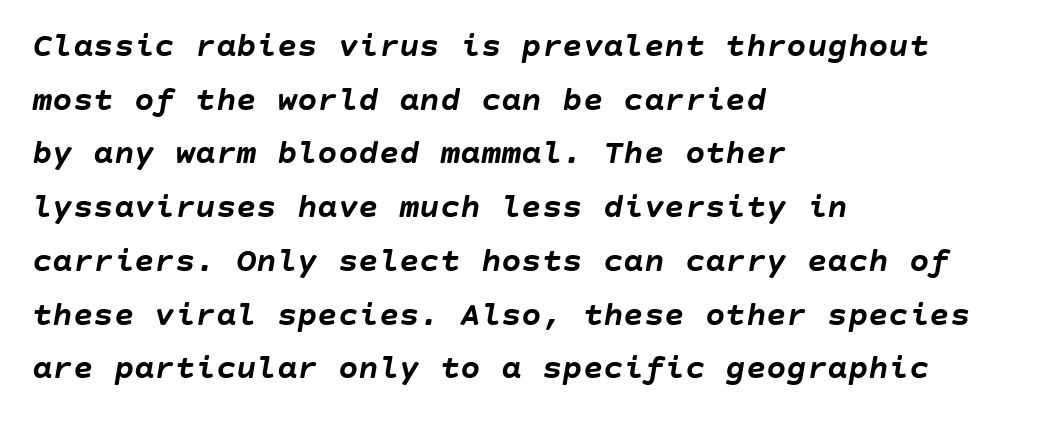
Q: Is the text bold? A: Yes.
Q: Is the text italic (slanted)? A: Yes, it leans right by about 10 degrees.
Q: Is the text underlined? A: No.
Q: How is the paragraph aligned? A: Left-aligned.
Q: Is the spacing between letters normal or unusually wide? A: Normal.
Q: Is the spacing between lines tight, normal or loose? A: Normal.
Q: Width (condensed, normal, or wide)? A: Normal.
Q: Stroke contrast? A: Low.
Q: x-height? A: Large.
